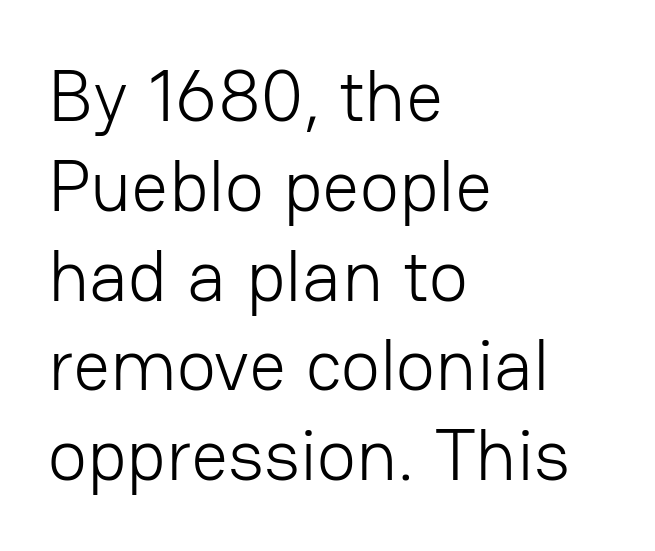
Summary of weight: not heavy and not bold. Check where the strokes stop: nothing finishes them off — pure sans. Layout note: lines flush left. Posture: vertical. Looks like regular typesetting: each glyph gets only the width it needs. The space beneath each line is pristine and unruled.
